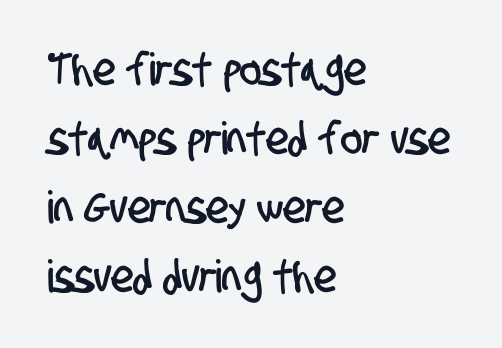
Short note: letters normally spaced. These lines stack with their left ends in a neat column. The baseline area is clear. Is this a fixed-width face? No — the glyphs have proportional, varying widths.
